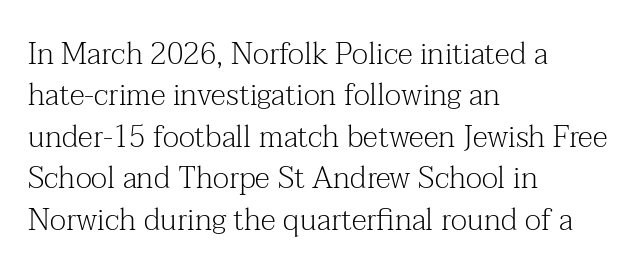
The image shows 30 px light serif type, upright; set left-aligned, normal line spacing (1.38x), normal letter spacing, not underlined; medium stroke contrast and a medium x-height.
